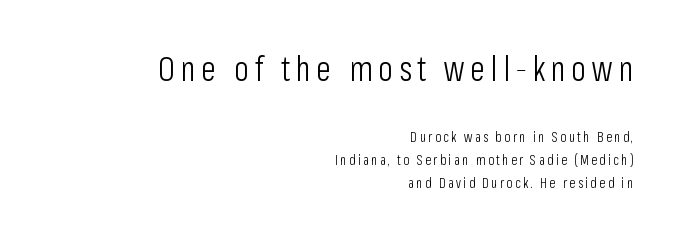
Letterform terminals end flat and unadorned throughout the passage. The specimen omits any rule beneath the text block's lines. These glyphs show unthickened strokes, regular width or finer. The compositor pushed each line to the right boundary. The face used here is proportionally spaced, like ordinary book or web type. Leading: standard.
